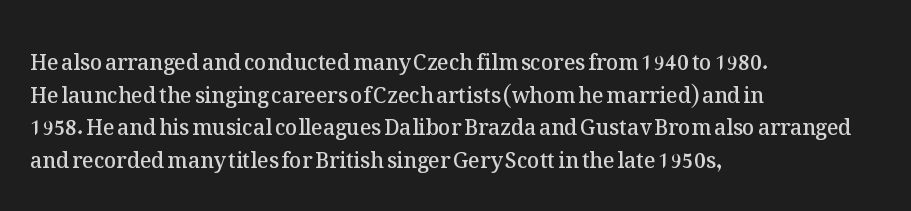
Q: Is the text bold? A: Semi-bold.
Q: Is the text italic (slanted)? A: No, it is upright.
Q: Is the text underlined? A: No.
Q: How is the paragraph aligned? A: Left-aligned.
Q: Is the spacing between letters normal or unusually wide? A: Normal.
Q: Is the spacing between lines tight, normal or loose? A: Normal.
